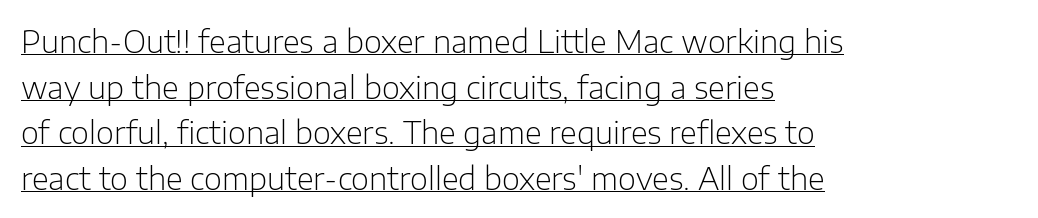
{"serif": "no", "italic": "no", "bold": "no", "weight": "light", "width": "normal", "stroke_contrast": "low", "x_height": "medium", "monospaced": "no", "underline": "yes", "align": "left", "line_spacing": "normal", "line_spacing_ratio": 1.47, "letter_spacing": "normal", "letter_spacing_em": 0.0, "glyph_px": 31}
